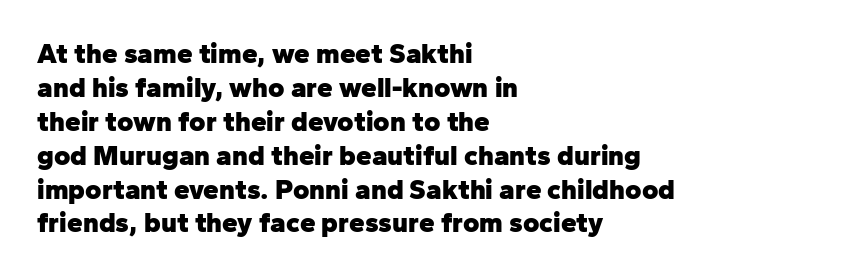
Q: Is the text bold? A: Yes.
Q: Is the text italic (slanted)? A: No, it is upright.
Q: Is the typeface a serif or a sans-serif typeface? A: Sans-serif.
Q: Is the text underlined? A: No.
Q: How is the paragraph aligned? A: Left-aligned.
Q: Is the spacing between letters normal or unusually wide? A: Normal.
Q: Width (condensed, normal, or wide)? A: Normal.
Q: Stroke contrast? A: Low.
Q: x-height? A: Medium.
Q: Monospaced? A: No.
